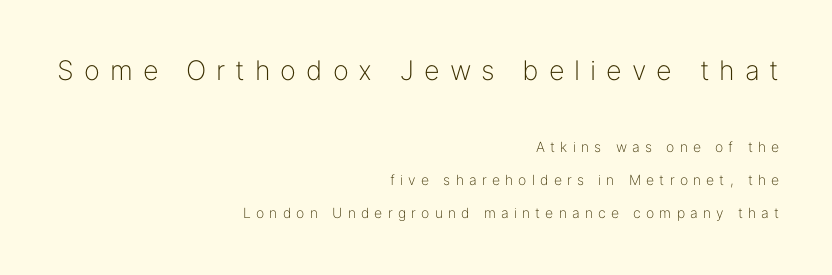
{"italic": "no", "bold": "no", "underline": "no", "align": "right", "line_spacing": "loose", "line_spacing_ratio": 2.35, "letter_spacing": "wide", "letter_spacing_em": 0.37, "larger_block": "first", "size_ratio": 1.93, "glyph_px": 27}
